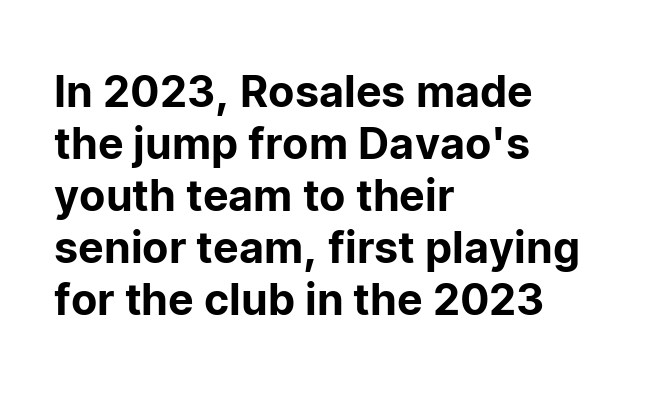
Does the lettering tilt? It doesn't — this is upright. Which margin do the lines hug? The left one — the right edge is uneven. The gaps between neighbouring characters are ordinary and unremarkable. Rule under the text: the space is simply empty.
